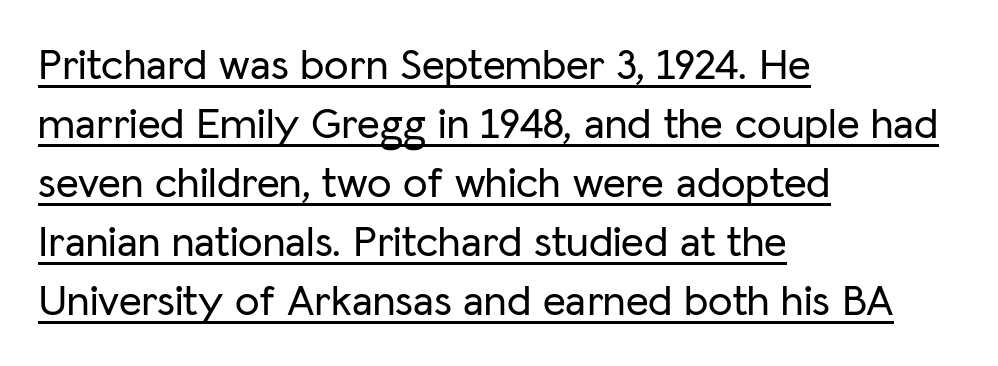
No italicization has been applied; the sample stays upright. The typesetter chose a ragged-right arrangement here. Caption: standard tracking, unaltered. You can tell from the bare stems that sans-serif type was used. Underlining? Definitely there. How would I describe the line gaps? Plain and ordinary.
